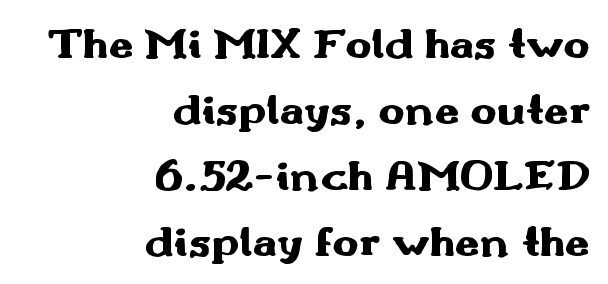
The image shows 44 px heavy, wide sans-serif type, upright; set right-aligned, normal line spacing (1.5x), normal letter spacing, not underlined; medium stroke contrast and a small x-height.
